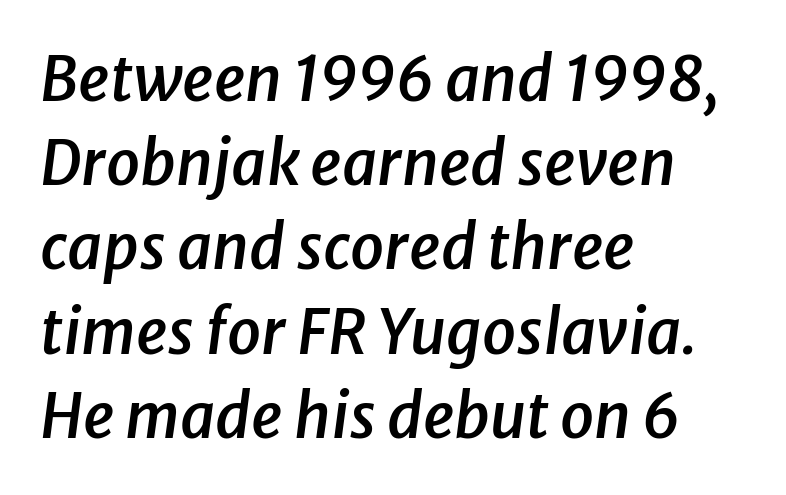
The letterforms sit shoulder to shoulder at normal distance. Left-aligned paragraph, ragged on the right. The baseline area is clear. Is this a fixed-width face? No — the glyphs have proportional, varying widths.
